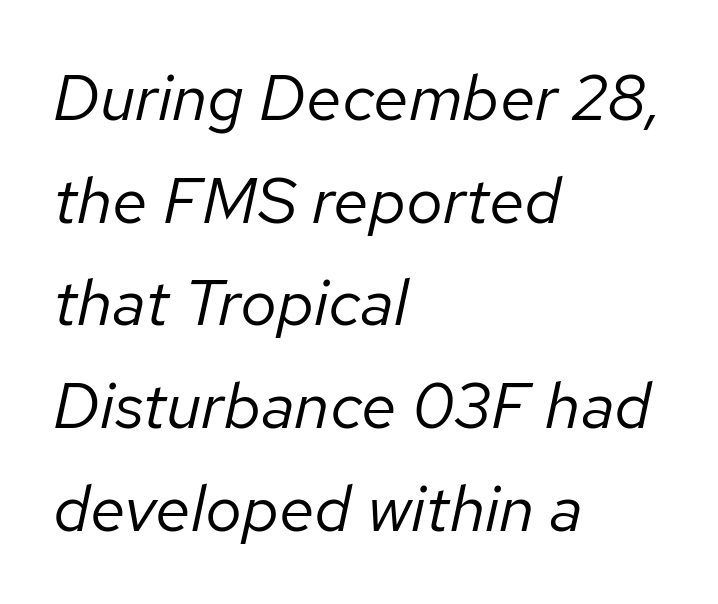
Think standard paragraph weight, or any step lighter than that. Beneath every word, the page is bare. This sample is left-justified, so line endings fall wherever the words run out. Do the characters align in a grid? No, the font is proportional.
